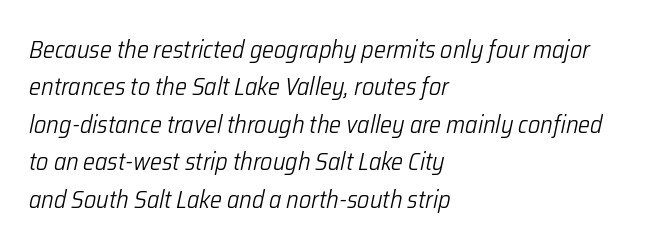
Posture: slanted. Underline: absent. This block has exactly the height ordinary leading produces. How are the letters spaced? Ordinarily, with no added tracking. The ragged edge is on the right, which tells us the setting is flush left. Counters stay open thanks to moderate or lighter strokes.
